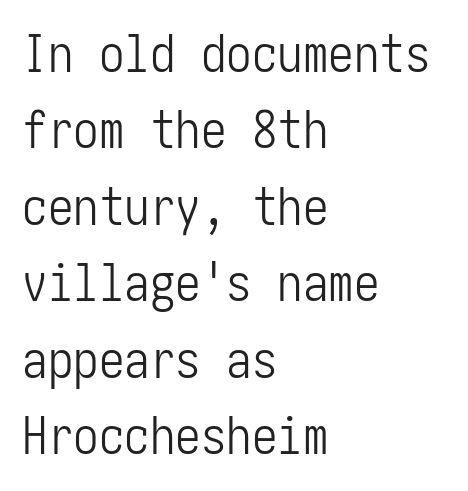
The image shows 51 px light, condensed sans-serif type, upright; set left-aligned, normal line spacing (1.5x), normal letter spacing, not underlined; low stroke contrast and a medium x-height.
